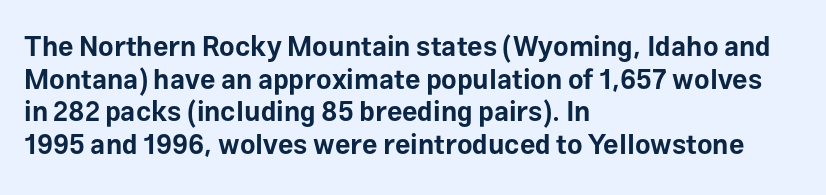
{"italic": "no", "bold": "yes", "underline": "no", "align": "left", "line_spacing_ratio": 1.21, "letter_spacing": "normal", "letter_spacing_em": 0.0, "glyph_px": 27}
